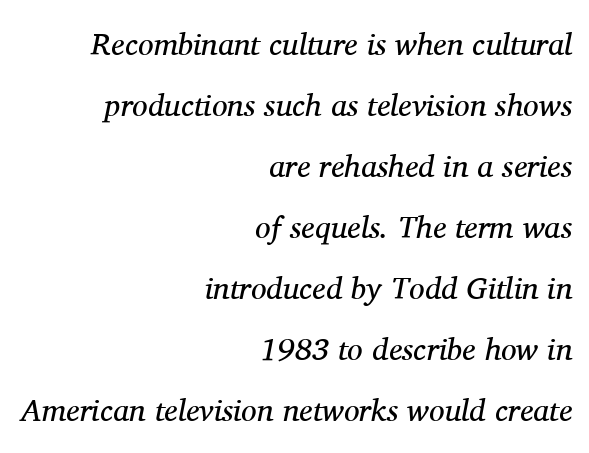
{"serif": "yes", "italic": "yes", "lean": "right", "slant_degrees": 11, "bold": "no", "weight": "regular", "width": "normal", "stroke_contrast": "medium", "x_height": "medium", "monospaced": "no", "underline": "no", "align": "right", "line_spacing": "loose", "line_spacing_ratio": 1.97, "letter_spacing": "normal", "letter_spacing_em": 0.0, "glyph_px": 31}
